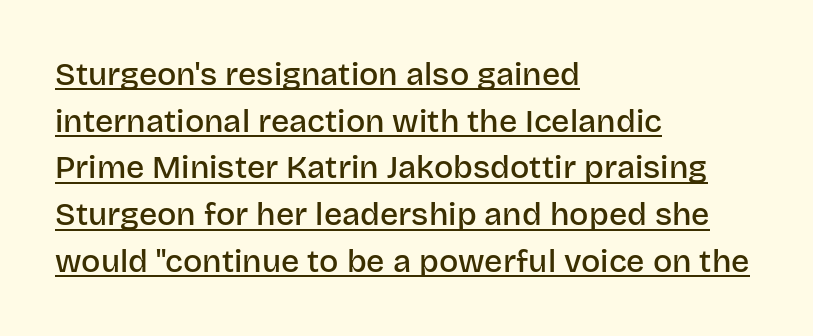
Its strokes are somewhat broadened, the hallmark of semibold type. You can tell it's not italic because the verticals are truly vertical. Teacher's note: observe the even left margin — that is flush-left alignment. Interline gaps are of average width in this sample.
